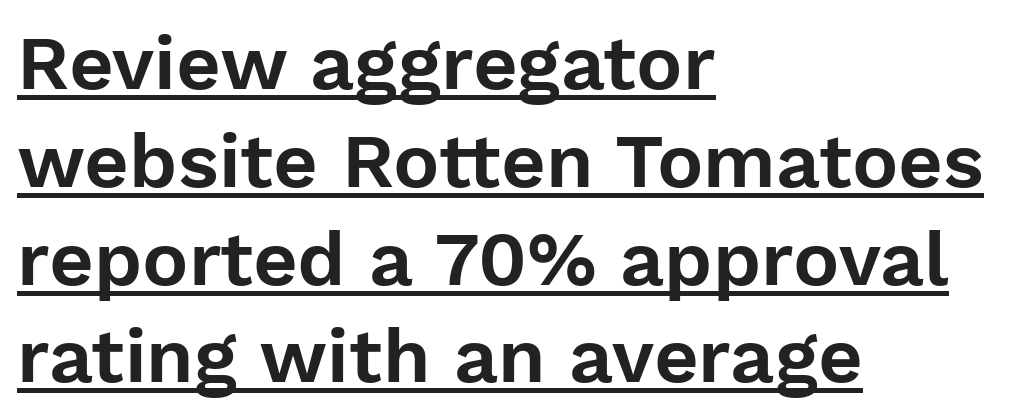
Q: Is the text italic (slanted)? A: No, it is upright.
Q: Is the typeface a serif or a sans-serif typeface? A: Sans-serif.
Q: Is the text underlined? A: Yes.
Q: How is the paragraph aligned? A: Left-aligned.
Q: Is the spacing between letters normal or unusually wide? A: Normal.
Q: Is the spacing between lines tight, normal or loose? A: Normal.
Q: Width (condensed, normal, or wide)? A: Normal.
Q: Stroke contrast? A: Low.
Q: x-height? A: Medium.
Q: Monospaced? A: No.
